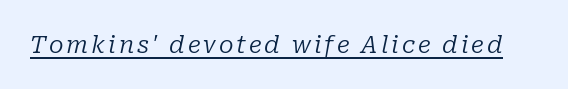
The image shows 24 px text type, italic (leaning right); set underlined.
